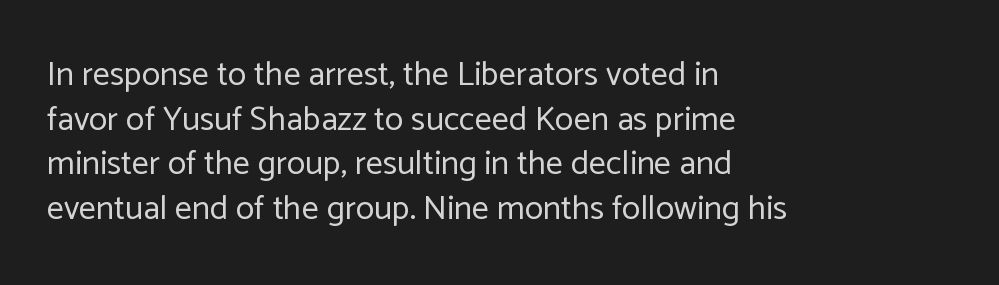
Q: Is the text bold? A: No.
Q: Is the text italic (slanted)? A: No, it is upright.
Q: Is the typeface a serif or a sans-serif typeface? A: Sans-serif.
Q: Is the text underlined? A: No.
Q: How is the paragraph aligned? A: Left-aligned.
Q: Is the spacing between letters normal or unusually wide? A: Normal.
Q: Is the spacing between lines tight, normal or loose? A: Normal.
Q: Width (condensed, normal, or wide)? A: Normal.
Q: Stroke contrast? A: Low.
Q: x-height? A: Medium.
Q: Monospaced? A: No.
